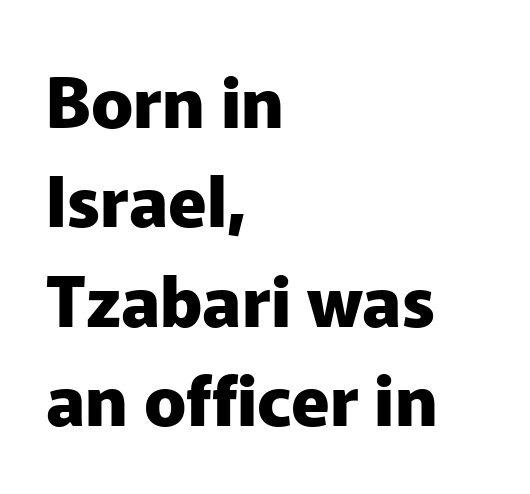
A typesetter would call this leading conventional body-copy spacing. Glyph-to-glyph distance matches everyday printed text. Style check: upright. Varying glyph widths throughout — classic text-font behaviour.
